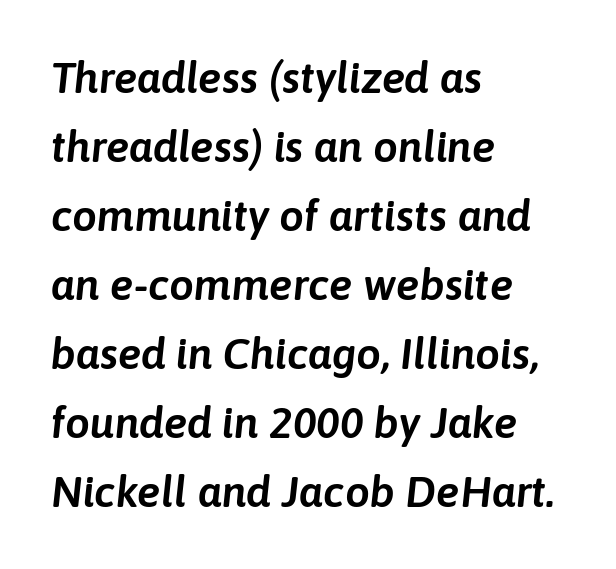
The image shows 44 px text type, italic (leaning right); set left-aligned, normal line spacing (1.57x), normal letter spacing, not underlined; low stroke contrast and a medium x-height.
